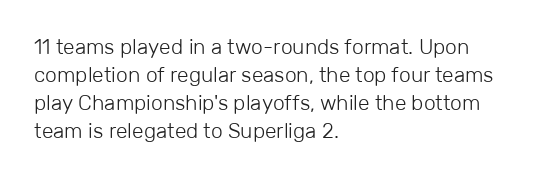
Q: Is the text bold? A: No.
Q: Is the text italic (slanted)? A: No, it is upright.
Q: Is the text underlined? A: No.
Q: How is the paragraph aligned? A: Left-aligned.
Q: Is the spacing between letters normal or unusually wide? A: Normal.
Q: Is the spacing between lines tight, normal or loose? A: Normal.
